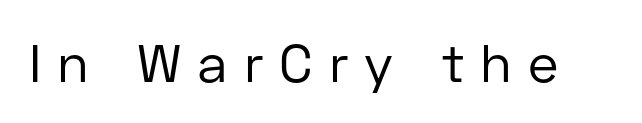
The image shows 53 px regular-weight sans-serif type, upright; set unusually wide letter spacing (+0.3 em), not underlined; low stroke contrast and a medium x-height.
